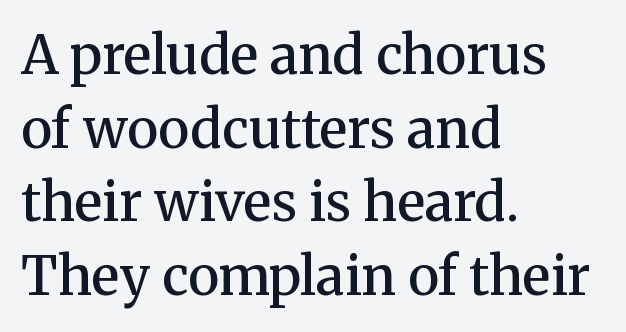
Is this a fixed-width face? No — the glyphs have proportional, varying widths. The font is running at a semibold setting, under full bold. The lines sit at an ordinary, default distance from one another. The string is rendered with underlining switched off. Visually the block forms a straight wall on the left and a jagged coastline on the right.
